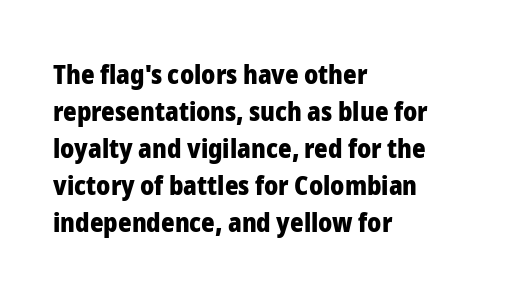
Q: Is the text bold? A: Yes.
Q: Is the text italic (slanted)? A: No, it is upright.
Q: Is the text underlined? A: No.
Q: How is the paragraph aligned? A: Left-aligned.
Q: Is the spacing between letters normal or unusually wide? A: Normal.
Q: Is the spacing between lines tight, normal or loose? A: Normal.
